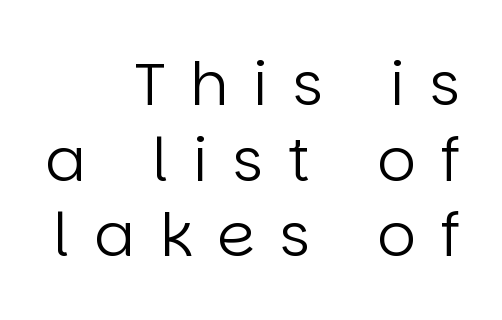
Q: Is the text bold? A: No.
Q: Is the text italic (slanted)? A: No, it is upright.
Q: Is the typeface a serif or a sans-serif typeface? A: Sans-serif.
Q: Is the text underlined? A: No.
Q: How is the paragraph aligned? A: Right-aligned.
Q: Is the spacing between letters normal or unusually wide? A: Unusually wide.
Q: Is the spacing between lines tight, normal or loose? A: Normal.
Q: Width (condensed, normal, or wide)? A: Normal.
Q: Stroke contrast? A: Low.
Q: x-height? A: Large.
Q: Monospaced? A: No.
